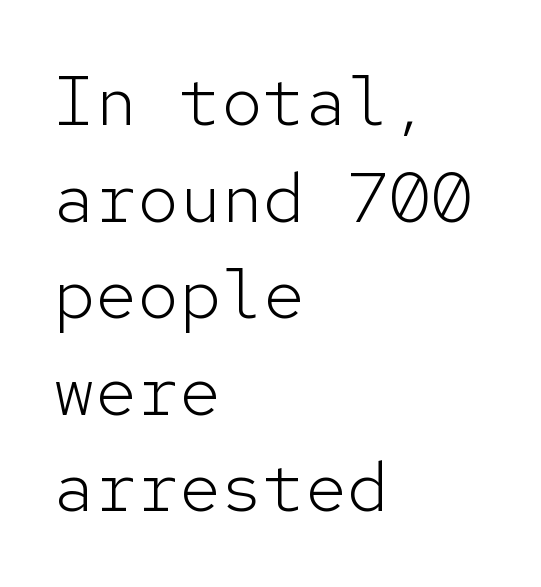
The image shows 70 px light sans-serif type, upright, monospaced; set left-aligned, normal line spacing (1.38x), normal letter spacing, not underlined; low stroke contrast and a medium x-height.
